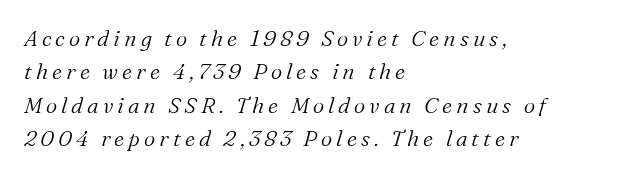
{"italic": "yes", "lean": "right", "slant_degrees": 16, "bold": "no", "underline": "no", "align": "left", "line_spacing": "normal", "line_spacing_ratio": 1.52, "glyph_px": 22}
